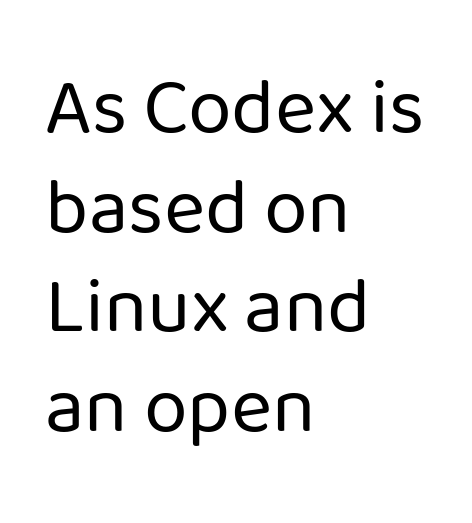
{"serif": "no", "italic": "no", "bold": "no", "weight": "regular", "width": "normal", "stroke_contrast": "low", "x_height": "medium", "monospaced": "no", "underline": "no", "align": "left", "line_spacing": "normal", "line_spacing_ratio": 1.26, "letter_spacing": "normal", "letter_spacing_em": 0.0, "glyph_px": 79}
